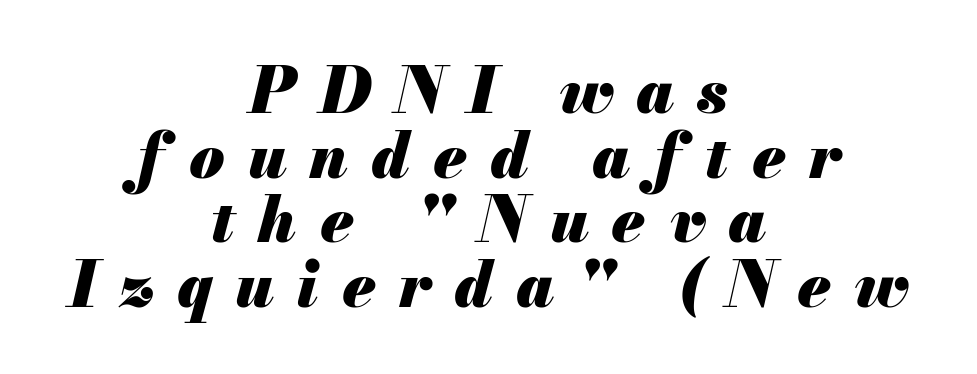
Very little white space separates one row of letters from the next. An italicized treatment has been applied to the whole sample. Plenty of ink on the page — the face is bold. Descender tails drop into unmarked territory.
